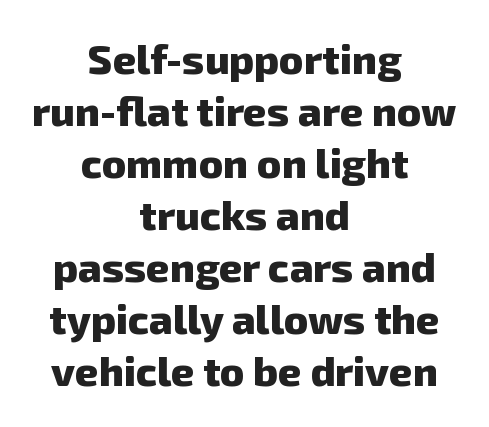
{"serif": "no", "bold": "yes", "weight": "heavy", "width": "normal", "stroke_contrast": "low", "x_height": "medium", "monospaced": "no", "underline": "no", "align": "center", "line_spacing": "normal", "line_spacing_ratio": 1.27, "letter_spacing": "normal", "letter_spacing_em": 0.0, "glyph_px": 41}
